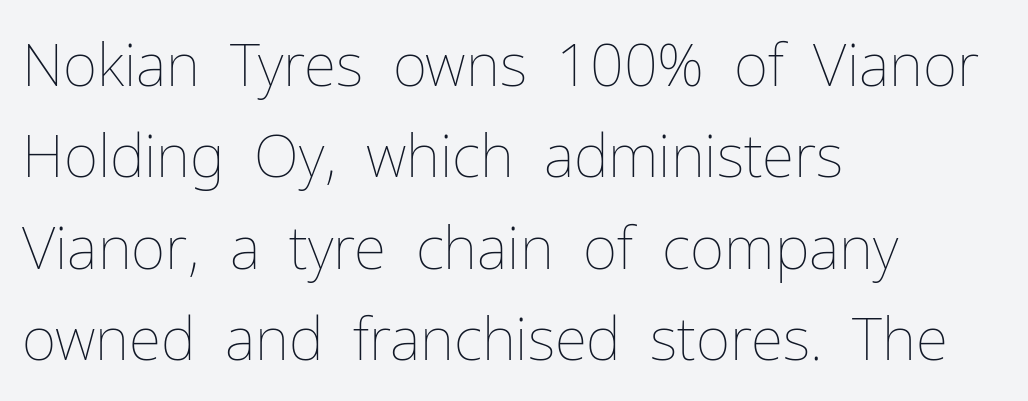
{"italic": "no", "bold": "no", "weight": "thin", "width": "normal", "stroke_contrast": "low", "x_height": "medium", "monospaced": "no", "underline": "no", "align": "left", "line_spacing": "normal", "line_spacing_ratio": 1.55, "letter_spacing": "normal", "letter_spacing_em": 0.0, "glyph_px": 59}
